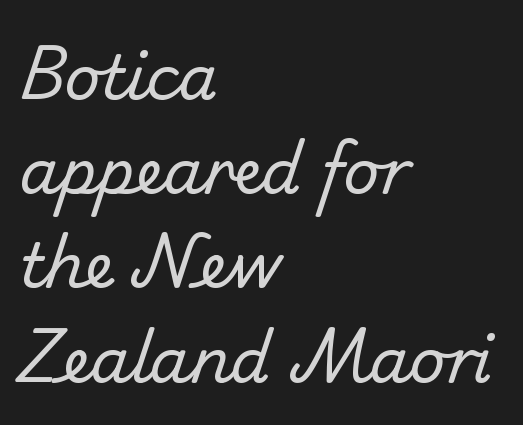
{"serif": "no", "bold": "no", "weight": "regular", "width": "normal", "stroke_contrast": "low", "x_height": "small", "monospaced": "no", "underline": "no", "align": "left", "line_spacing": "normal", "line_spacing_ratio": 1.52, "letter_spacing": "normal", "letter_spacing_em": 0.0, "glyph_px": 62}
